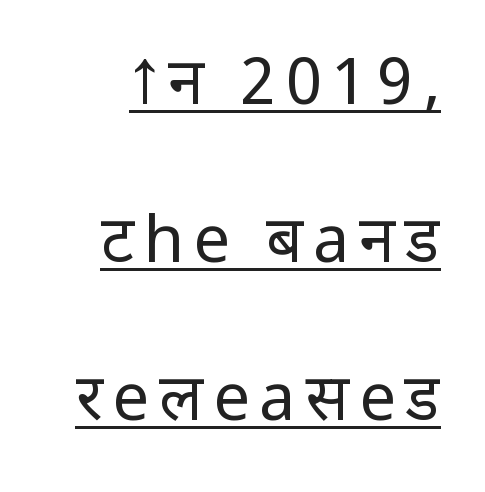
The passage shown is typed in a proportional face where columns would drift. Does the type have serifs? No, each stem ends abruptly. Widely set lines give the paragraph a tall, airy silhouette. Underlined type.
